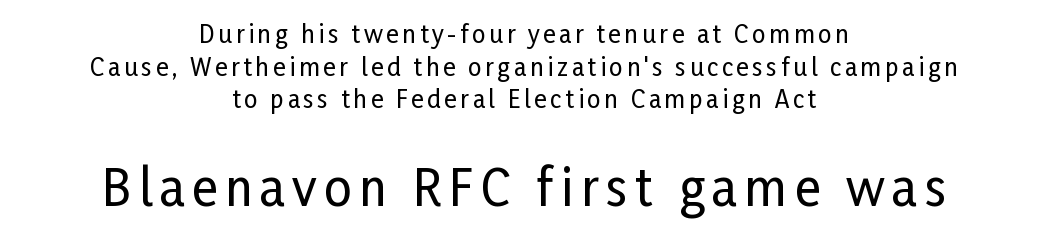
The image shows 49 px condensed sans-serif type, upright; set centered, normal line spacing (1.36x), not underlined; the second (bottom) block is 2.04x larger; low stroke contrast and a medium x-height.
